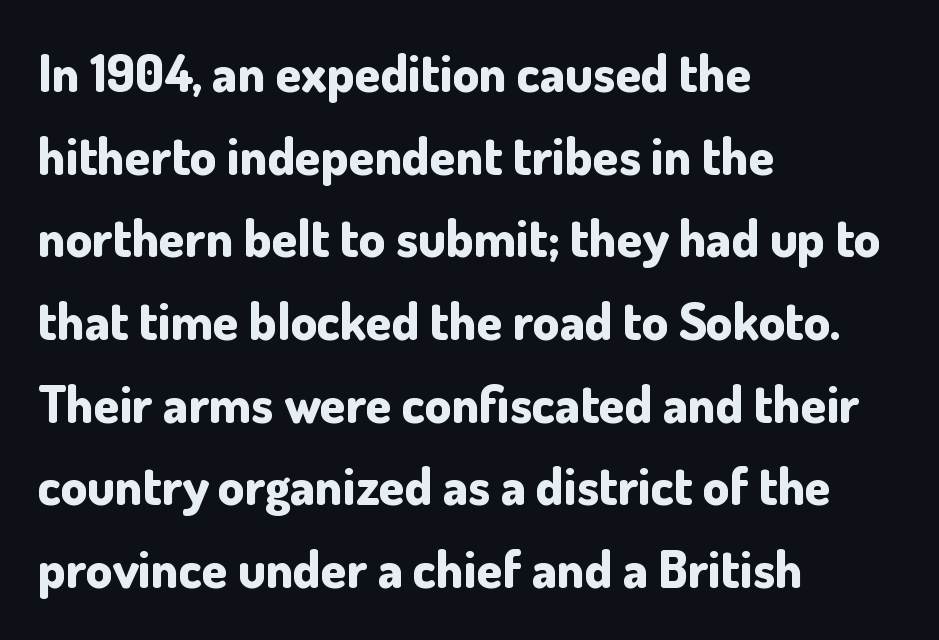
Q: Is the text bold? A: Yes.
Q: Is the text italic (slanted)? A: No, it is upright.
Q: Is the typeface a serif or a sans-serif typeface? A: Sans-serif.
Q: Is the text underlined? A: No.
Q: How is the paragraph aligned? A: Left-aligned.
Q: Is the spacing between letters normal or unusually wide? A: Normal.
Q: Is the spacing between lines tight, normal or loose? A: Normal.
Q: Width (condensed, normal, or wide)? A: Normal.
Q: Stroke contrast? A: Low.
Q: x-height? A: Small.
Q: Monospaced? A: No.
